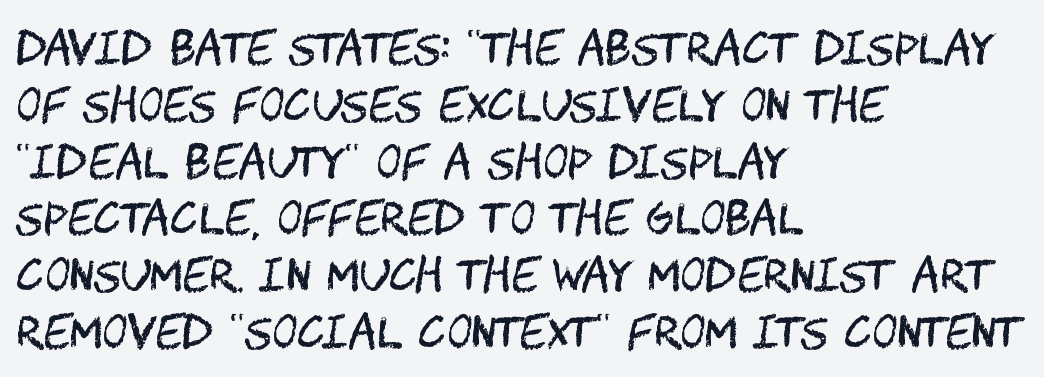
Heaviness? Minimal to ordinary, like unemphasized prose. A typesetter would label this face a sans. The passage is arranged the way most books set body copy — flush left. Letter spacing: default.
